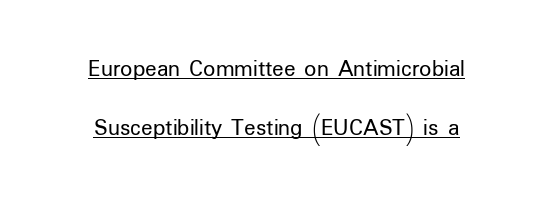
The type is set solid horizontally, with unmodified tracking. The weight would be labelled regular, book, light, or lighter still. This rendering features underlined lettering. Neither beginnings nor endings align; midpoints do.
